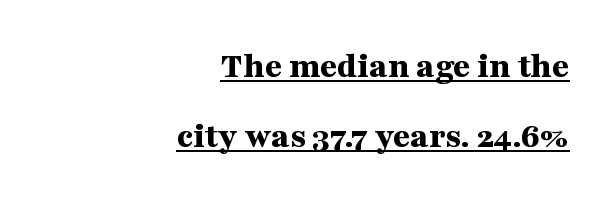
Q: Is the text bold? A: Yes.
Q: Is the text italic (slanted)? A: No, it is upright.
Q: Is the typeface a serif or a sans-serif typeface? A: Serif.
Q: Is the text underlined? A: Yes.
Q: How is the paragraph aligned? A: Right-aligned.
Q: Is the spacing between letters normal or unusually wide? A: Normal.
Q: Width (condensed, normal, or wide)? A: Wide.
Q: Stroke contrast? A: Medium.
Q: x-height? A: Medium.
Q: Monospaced? A: No.
